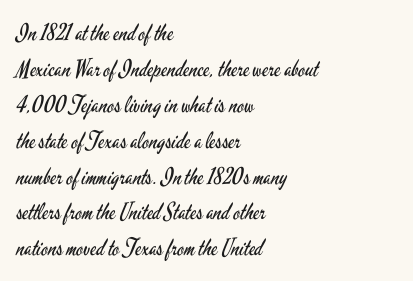
Q: Is the text bold? A: No.
Q: Is the text italic (slanted)? A: Yes.
Q: Is the text underlined? A: No.
Q: How is the paragraph aligned? A: Left-aligned.
Q: Is the spacing between letters normal or unusually wide? A: Normal.
Q: Is the spacing between lines tight, normal or loose? A: Normal.
